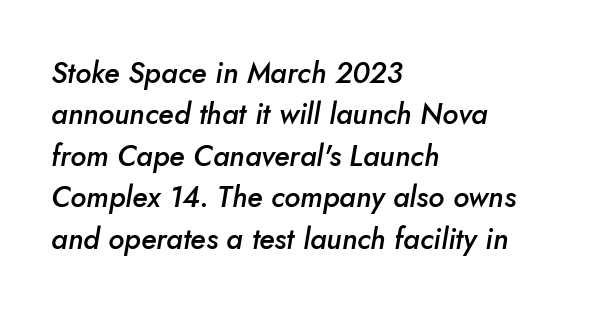
The image shows 29 px semibold type, italic (leaning right); set left-aligned, normal line spacing (1.43x), normal letter spacing, not underlined; low stroke contrast and a small x-height.
